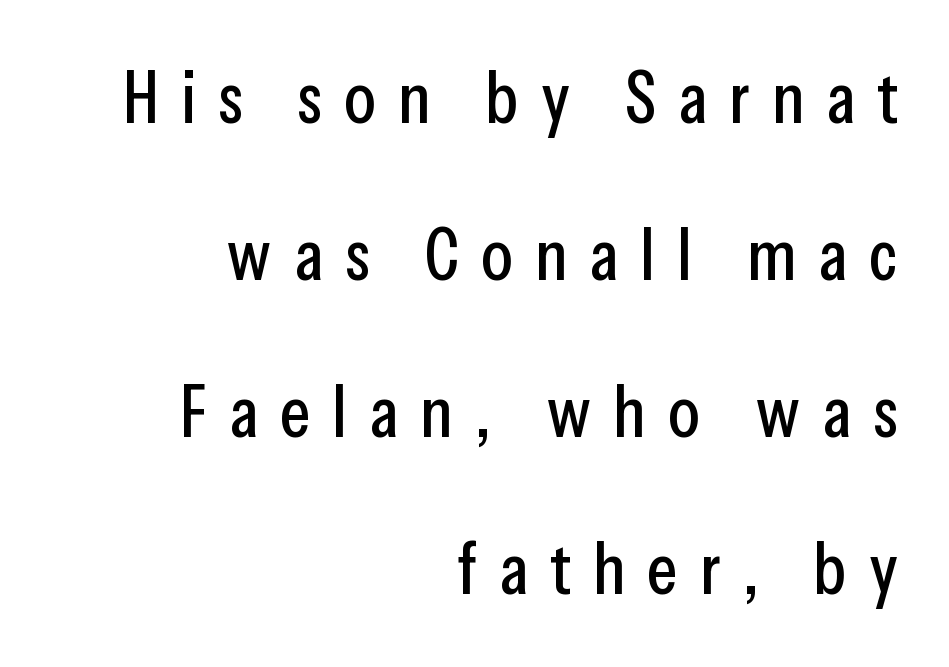
Q: Is the text italic (slanted)? A: No, it is upright.
Q: Is the typeface a serif or a sans-serif typeface? A: Sans-serif.
Q: Is the text underlined? A: No.
Q: How is the paragraph aligned? A: Right-aligned.
Q: Is the spacing between letters normal or unusually wide? A: Unusually wide.
Q: Is the spacing between lines tight, normal or loose? A: Loose.
Q: Width (condensed, normal, or wide)? A: Condensed.
Q: Stroke contrast? A: Low.
Q: x-height? A: Medium.
Q: Monospaced? A: No.
